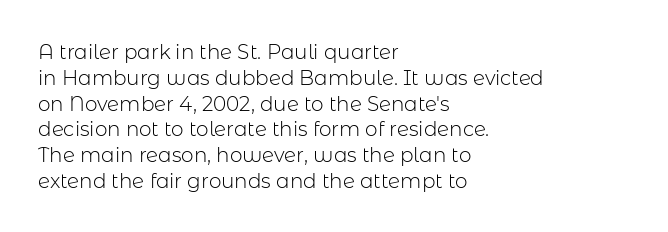
Interline gaps are of average width in this sample. Style check: upright. Tracking here is standard; glyphs follow each other at the usual distance. Stroke mass is kept to a normal reading level or below. Beneath every word, the page is bare. Leftover space on each line is placed entirely after the last word.
